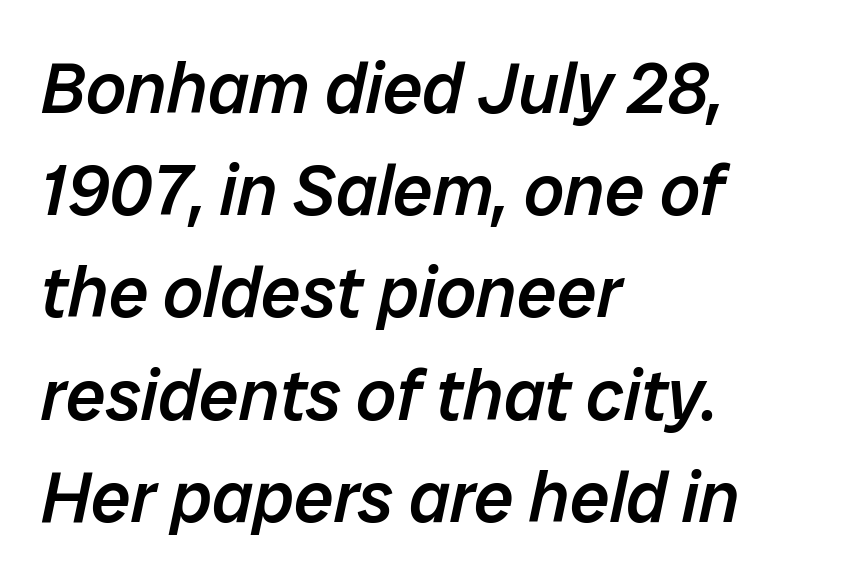
Descenders are the only things crossing below the line. Compared with typical body copy, the letter spacing here is the same. I'd describe the lettering as semibold — firm but not a full bold. Each letter keeps its own natural width here, so spacing adapts to shape.
